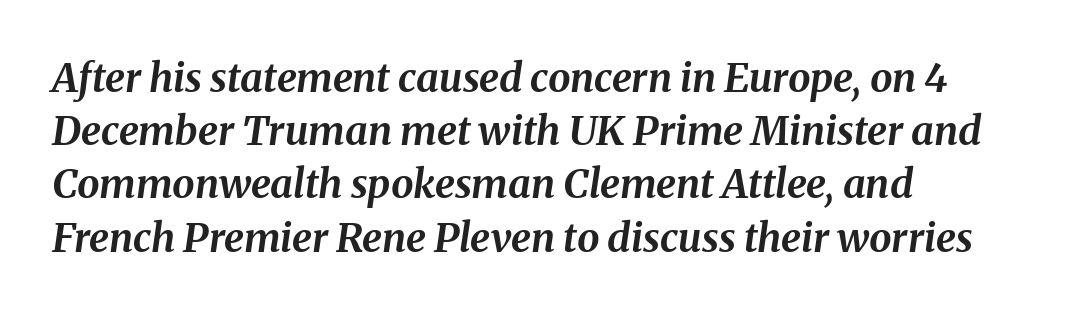
The image shows 40 px bold type, italic (leaning right); set left-aligned, normal line spacing (1.33x), normal letter spacing, not underlined; medium stroke contrast and a medium x-height.
